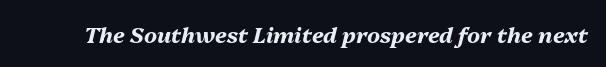
Q: Is the text bold? A: Yes.
Q: Is the text italic (slanted)? A: Yes, it leans right by about 13 degrees.
Q: Is the text underlined? A: No.
Q: Is the spacing between letters normal or unusually wide? A: Normal.
